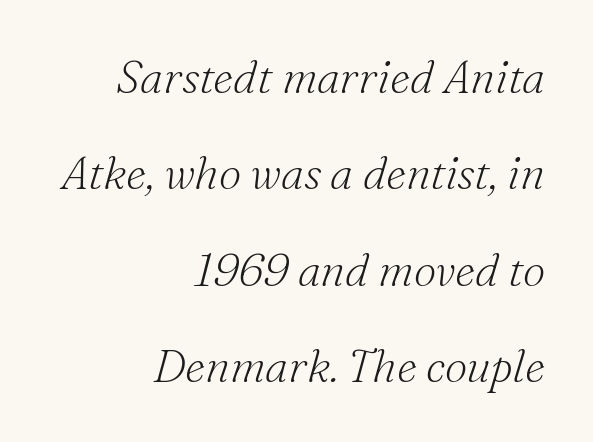
Q: Is the text bold? A: No.
Q: Is the text italic (slanted)? A: Yes, it leans right by about 16 degrees.
Q: Is the typeface a serif or a sans-serif typeface? A: Serif.
Q: Is the text underlined? A: No.
Q: How is the paragraph aligned? A: Right-aligned.
Q: Is the spacing between letters normal or unusually wide? A: Normal.
Q: Is the spacing between lines tight, normal or loose? A: Loose.
Q: Width (condensed, normal, or wide)? A: Normal.
Q: Stroke contrast? A: Medium.
Q: x-height? A: Small.
Q: Monospaced? A: No.
